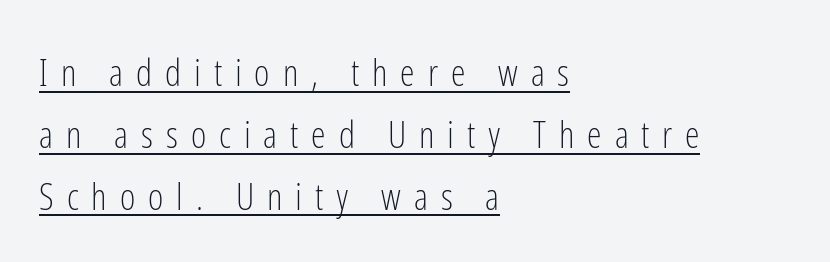
The image shows 37 px light, condensed sans-serif type, upright; set left-aligned, normal line spacing (1.67x), unusually wide letter spacing (+0.35 em), underlined; low stroke contrast and a medium x-height.
